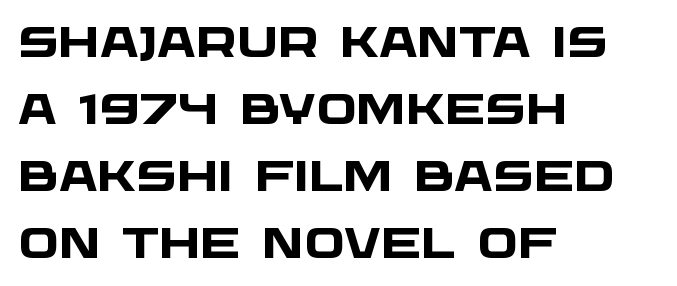
Looks like regular typesetting: each glyph gets only the width it needs. Baseline-to-baseline distance is the conventional proportion of letter height. Weight: bold. A bare baseline throughout the passage. Look at the tracking — it's just the regular setting, nothing added.
